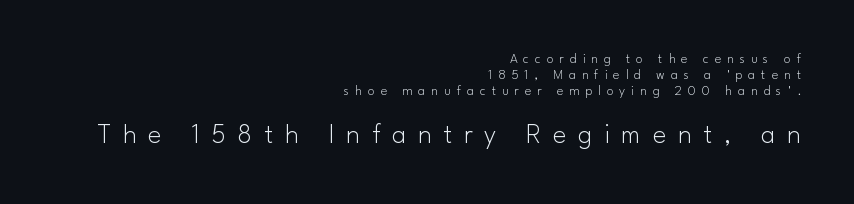
The image shows 28 px light sans-serif type, upright; set right-aligned, tight line spacing (1.14x), unusually wide letter spacing (+0.42 em), not underlined; the second (bottom) block is 2.0x larger; low stroke contrast and a small x-height.
